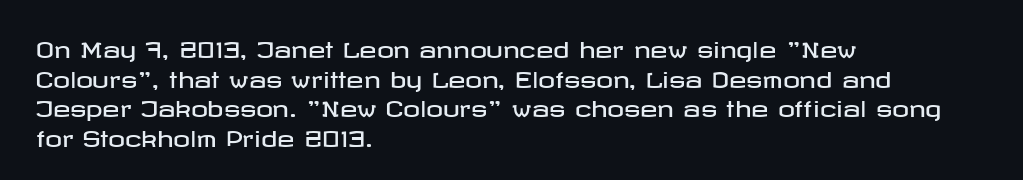
Caption: standard tracking, unaltered. Only glyphs here, with clear space below each row. The line-height multiplier appears to be the usual default. The typography opts for an upright posture over an oblique one. A student would call this left alignment; a typographer would say flush left, rag right.
